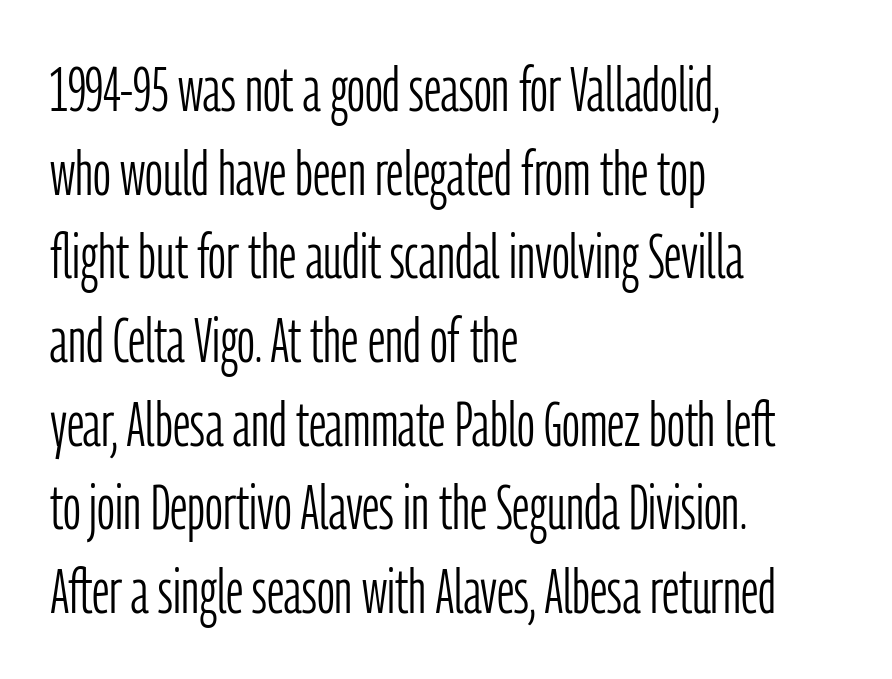
{"serif": "no", "italic": "no", "bold": "no", "weight": "light", "width": "condensed", "stroke_contrast": "low", "x_height": "medium", "monospaced": "no", "underline": "no", "align": "left", "line_spacing": "normal", "line_spacing_ratio": 1.35, "letter_spacing": "normal", "letter_spacing_em": 0.0, "glyph_px": 62}
